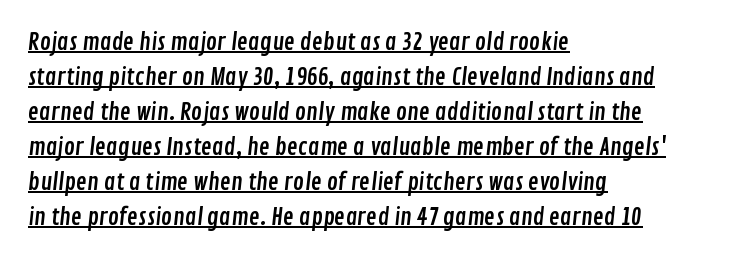
Q: Is the text underlined? A: Yes.
Q: How is the paragraph aligned? A: Left-aligned.
Q: Is the spacing between letters normal or unusually wide? A: Normal.
Q: Is the spacing between lines tight, normal or loose? A: Normal.
